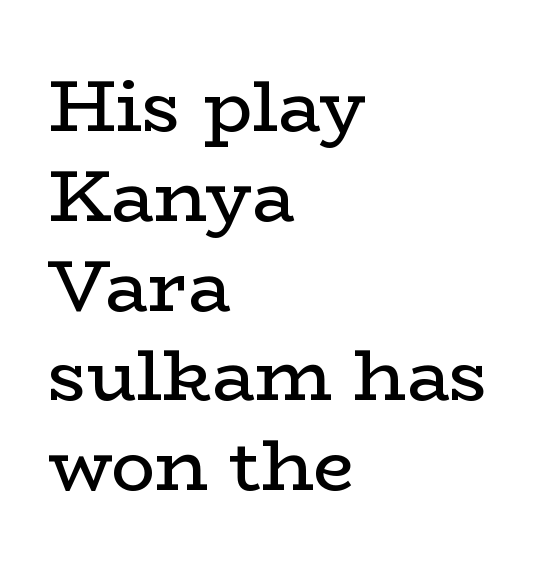
Q: Is the text bold? A: No.
Q: Is the text italic (slanted)? A: No, it is upright.
Q: Is the typeface a serif or a sans-serif typeface? A: Serif.
Q: Is the text underlined? A: No.
Q: How is the paragraph aligned? A: Left-aligned.
Q: Is the spacing between letters normal or unusually wide? A: Normal.
Q: Width (condensed, normal, or wide)? A: Wide.
Q: Stroke contrast? A: Low.
Q: x-height? A: Medium.
Q: Monospaced? A: No.
